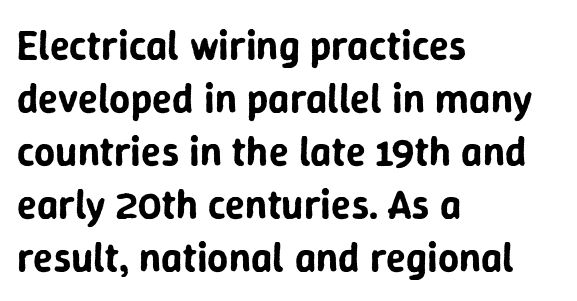
The image shows 41 px sans-serif type, upright; set left-aligned, normal line spacing (1.29x), normal letter spacing, not underlined; low stroke contrast and a medium x-height.
